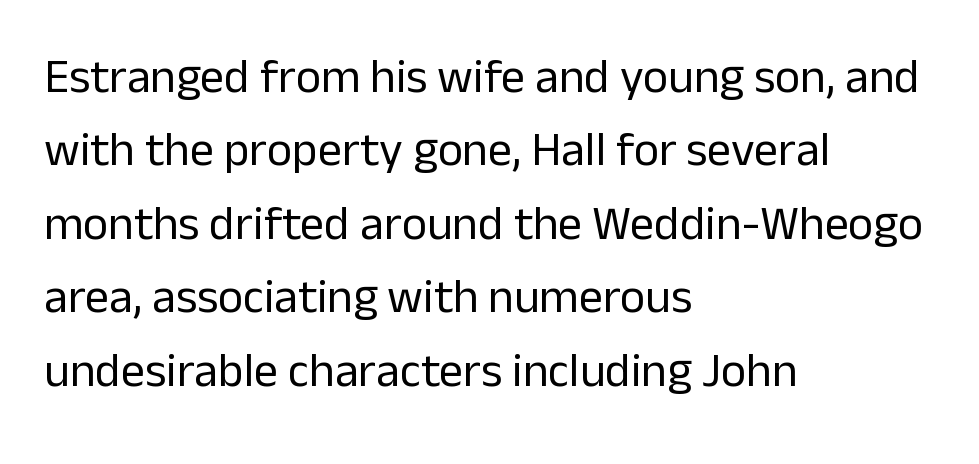
{"serif": "no", "italic": "no", "bold": "no", "weight": "regular", "width": "normal", "stroke_contrast": "low", "x_height": "medium", "monospaced": "no", "underline": "no", "align": "left", "line_spacing": "normal", "line_spacing_ratio": 1.53, "letter_spacing": "normal", "letter_spacing_em": 0.0, "glyph_px": 48}
